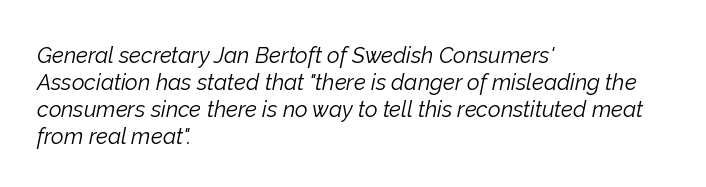
Short note: letters normally spaced. Is the stroke heavy? The answer is a plain regular-or-lighter. In CSS terms this would be text-align: left. Underline: absent. The face used here has a pronounced slope to its letters.
